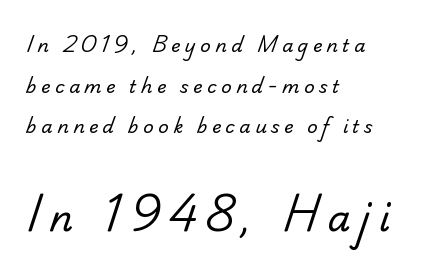
The image shows 37 px regular-weight sans-serif type; set left-aligned, loose line spacing (2.26x), unusually wide letter spacing (+0.24 em), not underlined; the second (bottom) block is 2.06x larger; low stroke contrast and a small x-height.
